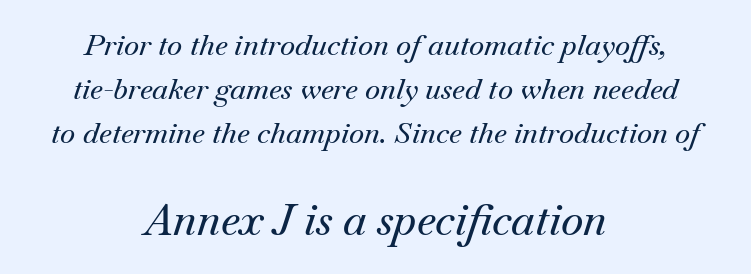
The image shows 43 px serif type, italic (leaning right); set centered, normal line spacing (1.51x), normal letter spacing, not underlined; the second (bottom) block is 1.48x larger; medium stroke contrast and a small x-height.
